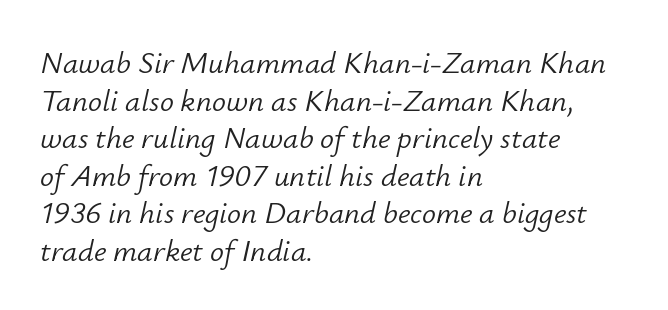
The image shows 31 px light type, italic (leaning right); set left-aligned, line spacing 1.21x, normal letter spacing, not underlined; low stroke contrast and a small x-height.
